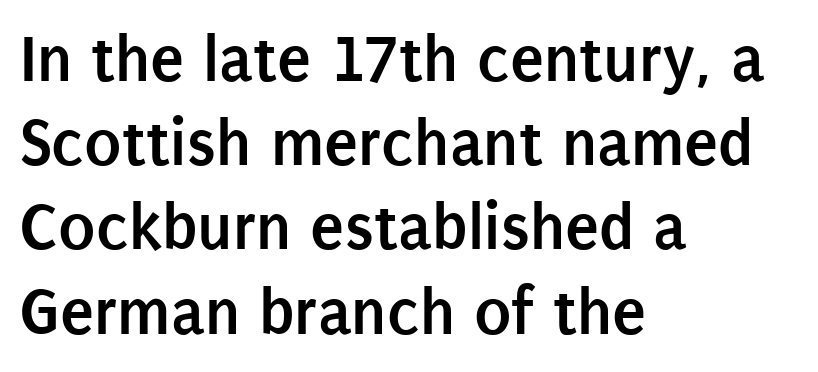
{"serif": "no", "italic": "no", "bold": "yes", "weight": "semibold", "width": "condensed", "stroke_contrast": "low", "x_height": "large", "monospaced": "no", "underline": "no", "align": "left", "line_spacing_ratio": 1.22, "letter_spacing": "normal", "letter_spacing_em": 0.0, "glyph_px": 69}
